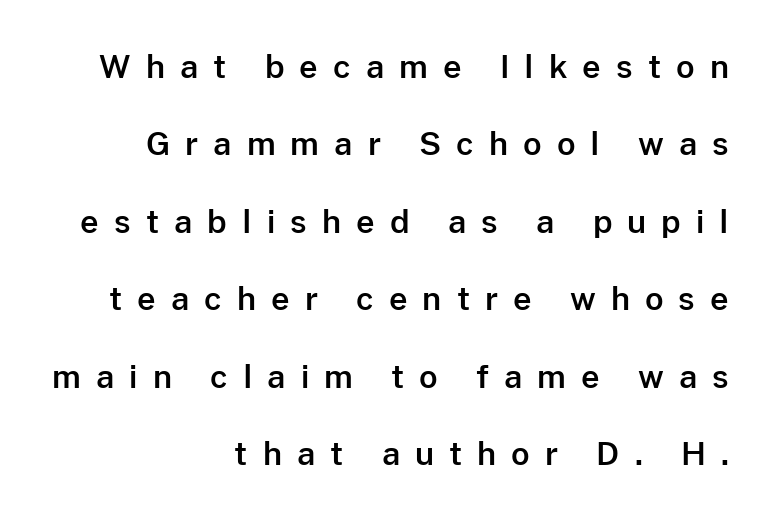
The image shows 32 px sans-serif type, upright; set right-aligned, loose line spacing (2.42x), unusually wide letter spacing (+0.47 em), not underlined; low stroke contrast and a medium x-height.
